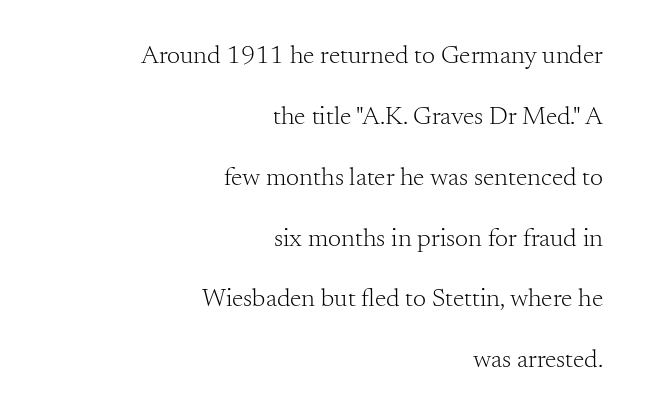
No letter is thick-stroked: the sample isn't bold. Reading down the block, your eye finds every line finishing at a fixed right position. A typesetter would mark this as roman, not italic. The letters sit at their default tracking, neither squeezed nor spread.
